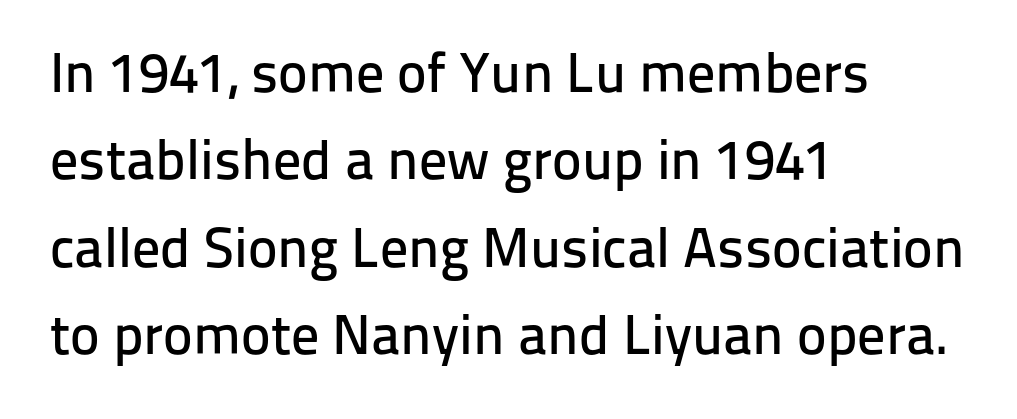
Italic: no, the glyphs are upright roman. Spacing verdict: proportional, widths tailored to each character. Each word holds together tightly as a unit, with standard inter-letter gaps. Anything drawn beneath the words? Only blank space.
